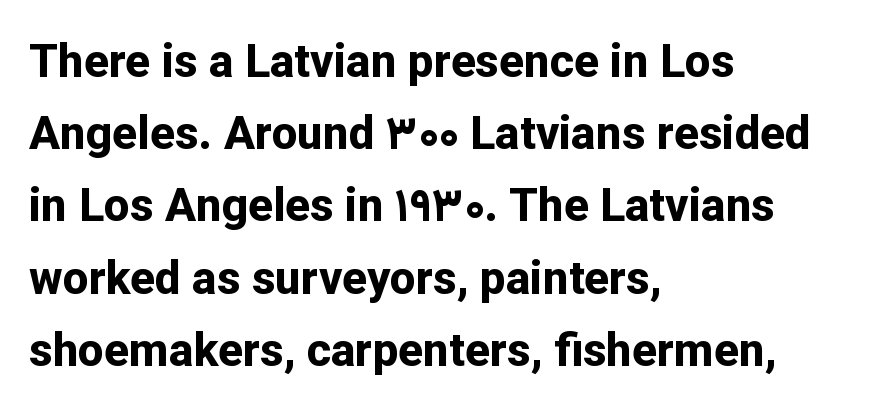
Q: Is the text bold? A: Yes.
Q: Is the text italic (slanted)? A: No, it is upright.
Q: Is the typeface a serif or a sans-serif typeface? A: Sans-serif.
Q: Is the text underlined? A: No.
Q: How is the paragraph aligned? A: Left-aligned.
Q: Is the spacing between letters normal or unusually wide? A: Normal.
Q: Is the spacing between lines tight, normal or loose? A: Normal.
Q: Width (condensed, normal, or wide)? A: Normal.
Q: Stroke contrast? A: Low.
Q: x-height? A: Medium.
Q: Monospaced? A: No.
